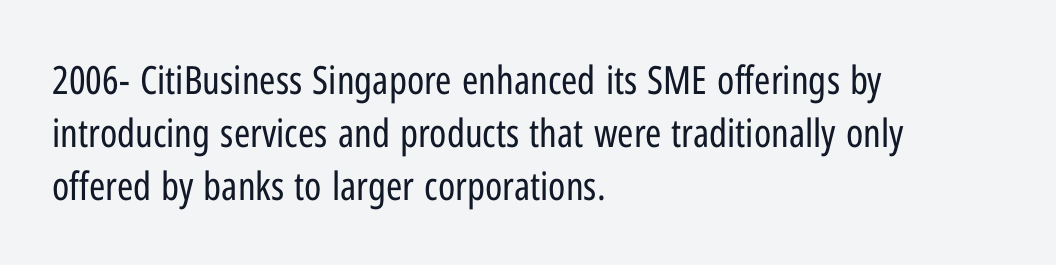
{"serif": "no", "italic": "no", "bold": "no", "weight": "regular", "width": "condensed", "stroke_contrast": "low", "x_height": "medium", "monospaced": "no", "underline": "no", "align": "left", "line_spacing": "normal", "line_spacing_ratio": 1.36, "letter_spacing": "normal", "letter_spacing_em": 0.0, "glyph_px": 39}
